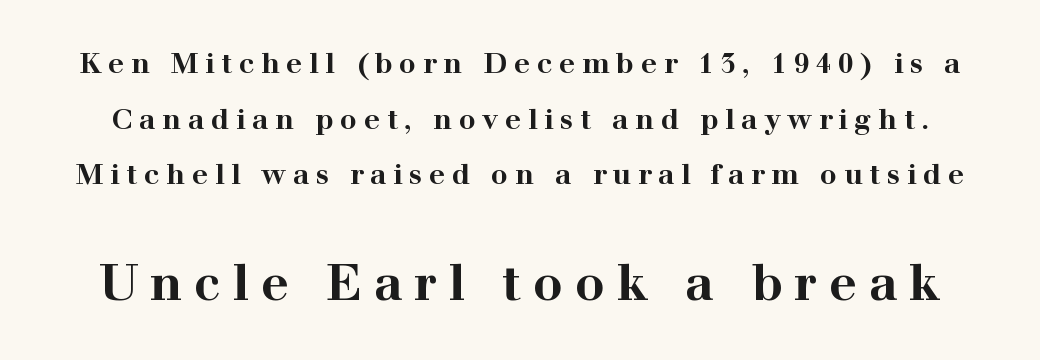
The image shows 49 px bold, wide serif type, upright; set loose line spacing (1.99x), unusually wide letter spacing (+0.24 em), not underlined; the second (bottom) block is 1.75x larger; high stroke contrast and a medium x-height.
